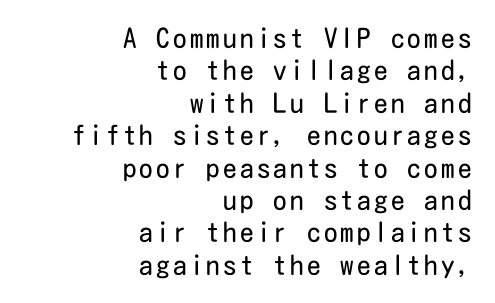
The ragged edge is on the left, which tells us the setting is flush right. The strokes are not fattened; the text isn't bold. The font's upright variant was chosen for this text. Decoration check: the copy has no underline.
